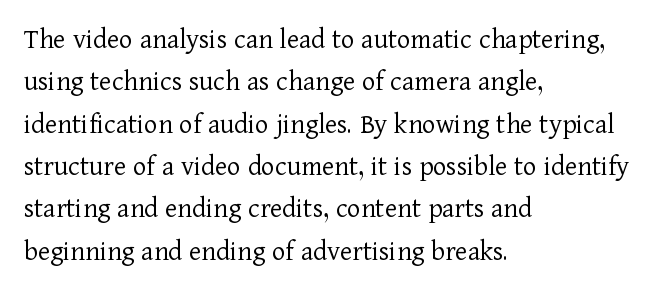
Q: Is the text bold? A: No.
Q: Is the text italic (slanted)? A: No, it is upright.
Q: Is the typeface a serif or a sans-serif typeface? A: Serif.
Q: Is the text underlined? A: No.
Q: How is the paragraph aligned? A: Left-aligned.
Q: Is the spacing between letters normal or unusually wide? A: Normal.
Q: Is the spacing between lines tight, normal or loose? A: Normal.
Q: Width (condensed, normal, or wide)? A: Normal.
Q: Stroke contrast? A: Low.
Q: x-height? A: Medium.
Q: Monospaced? A: No.
